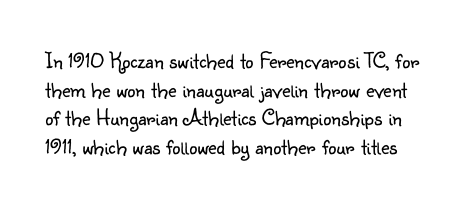
Is the stroke heavy? The answer is a plain regular-or-lighter. The font's upright variant was chosen for this text. Nobody drew a line under any word here. How are the letters spaced? Ordinarily, with no added tracking.
